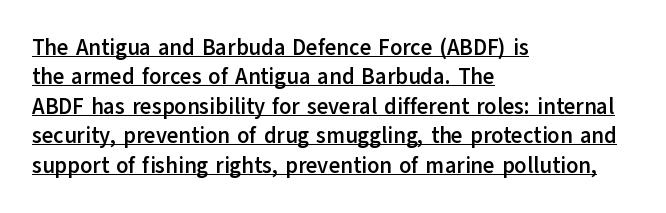
The image shows 22 px bold type, upright; set left-aligned, normal line spacing (1.34x), normal letter spacing, underlined.
